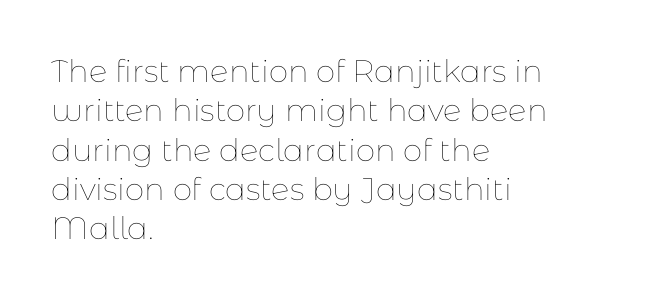
{"italic": "no", "bold": "no", "weight": "thin", "width": "normal", "stroke_contrast": "low", "x_height": "medium", "monospaced": "no", "underline": "no", "align": "left", "line_spacing": "normal", "line_spacing_ratio": 1.27, "letter_spacing": "normal", "letter_spacing_em": 0.0, "glyph_px": 31}
